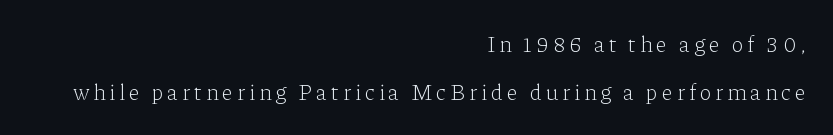
Is there any slant? The stems are plumb. Ink coverage per letter is moderate at most. Any mark beneath the type? The region is blank. These lines are set flush right with a ragged left edge.
